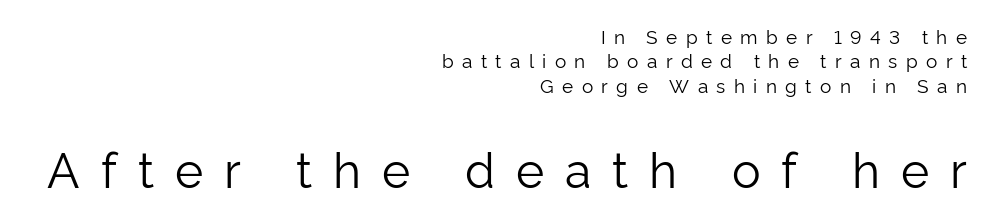
Q: Is the text bold? A: No.
Q: Is the text italic (slanted)? A: No, it is upright.
Q: Is the typeface a serif or a sans-serif typeface? A: Sans-serif.
Q: Is the text underlined? A: No.
Q: How is the paragraph aligned? A: Right-aligned.
Q: Is the spacing between letters normal or unusually wide? A: Unusually wide.
Q: Is the spacing between lines tight, normal or loose? A: Normal.
Q: Which block of text is set in a larger size, the first (top) or the second (bottom)? A: The second (bottom) one.
Q: Width (condensed, normal, or wide)? A: Normal.
Q: Stroke contrast? A: Low.
Q: x-height? A: Medium.
Q: Monospaced? A: No.
